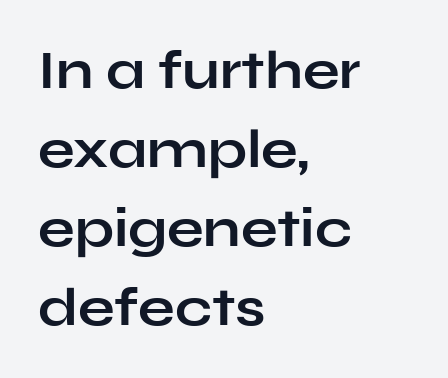
The image shows 54 px bold, wide sans-serif type, upright; set left-aligned, normal line spacing (1.46x), normal letter spacing, not underlined; low stroke contrast and a medium x-height.
